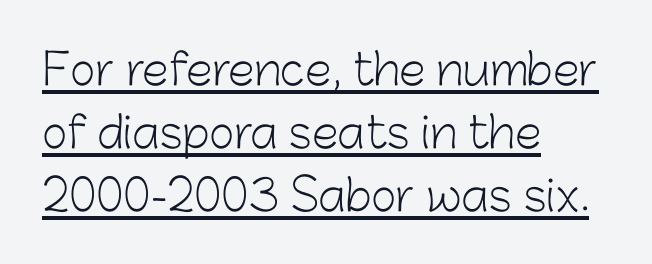
The image shows 43 px light sans-serif type, upright; set left-aligned, normal line spacing (1.46x), normal letter spacing, underlined; low stroke contrast and a medium x-height.
